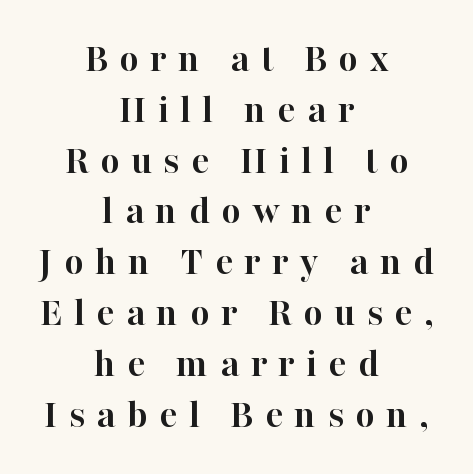
The image shows 42 px semibold serif type, upright; set centered, line spacing 1.21x, unusually wide letter spacing (+0.27 em), not underlined; high stroke contrast and a medium x-height.
